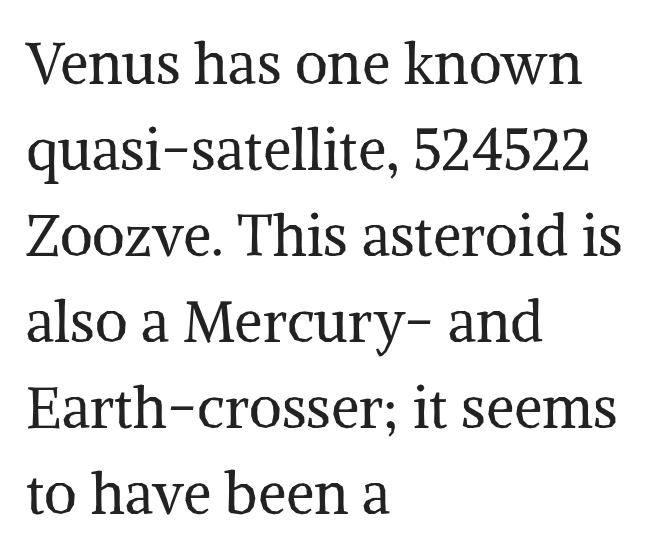
This sample is left-justified, so line endings fall wherever the words run out. No chunkiness to these letters — they're not bold. Here the glyphs are tracked normally, forming tight word shapes. Horizontal bands of white between lines are of average thickness. You can tell it's not italic because the verticals are truly vertical. These lines are composed in type with serifs.
